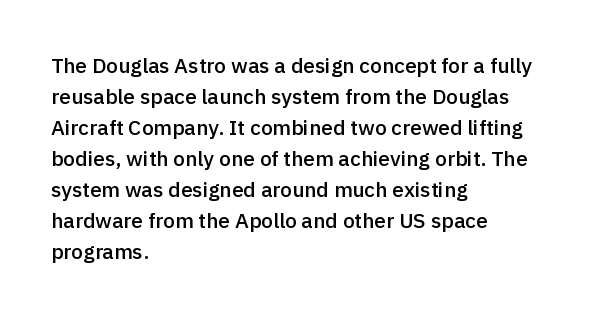
Q: Is the text bold? A: Semi-bold.
Q: Is the text italic (slanted)? A: No, it is upright.
Q: Is the text underlined? A: No.
Q: How is the paragraph aligned? A: Left-aligned.
Q: Is the spacing between letters normal or unusually wide? A: Normal.
Q: Is the spacing between lines tight, normal or loose? A: Normal.
